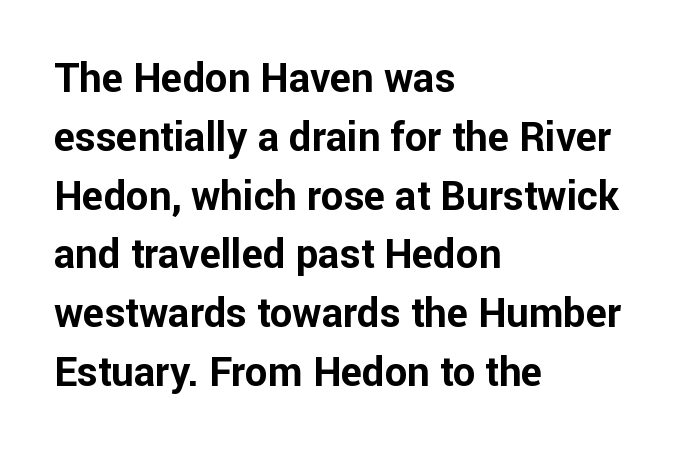
The image shows 40 px bold sans-serif type, upright; set left-aligned, normal line spacing (1.47x), normal letter spacing, not underlined; low stroke contrast and a medium x-height.
